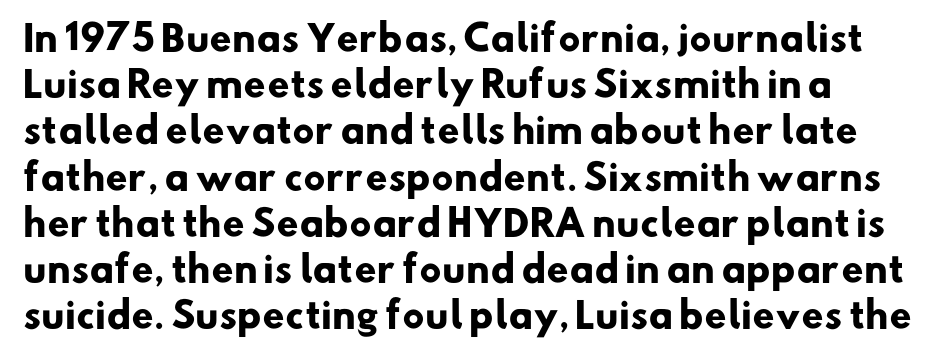
The image shows 35 px heavy sans-serif type; set left-aligned, normal line spacing (1.32x), normal letter spacing, not underlined; low stroke contrast and a small x-height.
